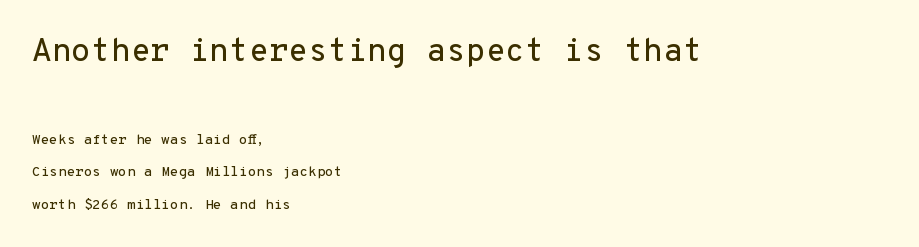
Q: Is the text italic (slanted)? A: No, it is upright.
Q: Is the typeface a serif or a sans-serif typeface? A: Sans-serif.
Q: Is the text underlined? A: No.
Q: How is the paragraph aligned? A: Left-aligned.
Q: Is the spacing between letters normal or unusually wide? A: Normal.
Q: Is the spacing between lines tight, normal or loose? A: Loose.
Q: Which block of text is set in a larger size, the first (top) or the second (bottom)? A: The first (top) one.
Q: Width (condensed, normal, or wide)? A: Normal.
Q: Stroke contrast? A: Low.
Q: x-height? A: Medium.
Q: Monospaced? A: Yes.
